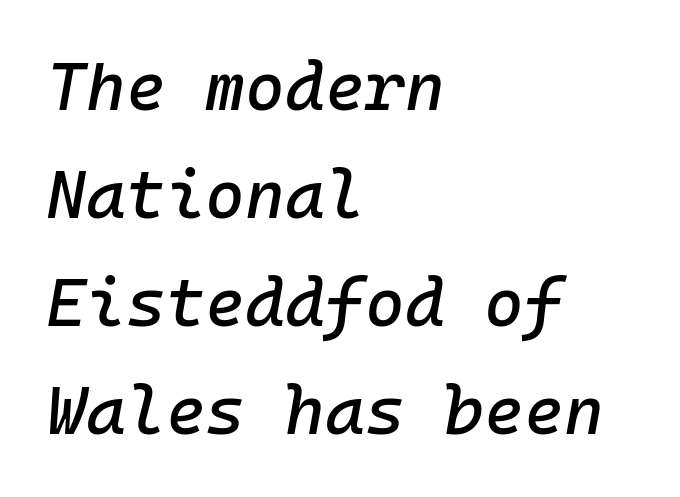
Q: Is the text italic (slanted)? A: Yes, it leans right by about 10 degrees.
Q: Is the text underlined? A: No.
Q: How is the paragraph aligned? A: Left-aligned.
Q: Is the spacing between letters normal or unusually wide? A: Normal.
Q: Is the spacing between lines tight, normal or loose? A: Normal.
Q: Width (condensed, normal, or wide)? A: Normal.
Q: Stroke contrast? A: Low.
Q: x-height? A: Medium.
Q: Monospaced? A: Yes.
